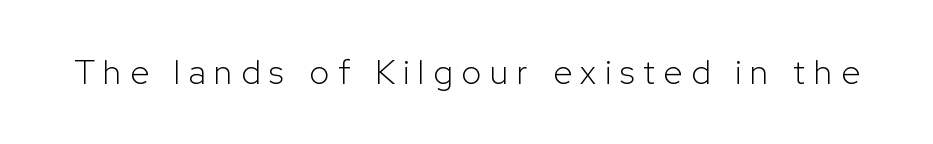
Q: Is the text bold? A: No.
Q: Is the text italic (slanted)? A: No, it is upright.
Q: Is the typeface a serif or a sans-serif typeface? A: Sans-serif.
Q: Is the text underlined? A: No.
Q: Is the spacing between letters normal or unusually wide? A: Unusually wide.
Q: Width (condensed, normal, or wide)? A: Normal.
Q: Stroke contrast? A: Low.
Q: x-height? A: Medium.
Q: Monospaced? A: No.
